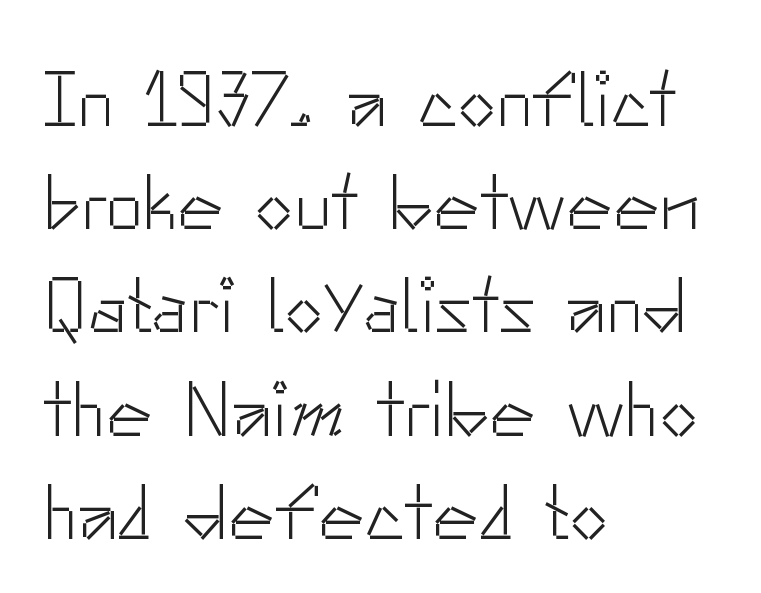
Q: Is the text bold? A: No.
Q: Is the text italic (slanted)? A: No, it is upright.
Q: Is the typeface a serif or a sans-serif typeface? A: Sans-serif.
Q: Is the text underlined? A: No.
Q: How is the paragraph aligned? A: Left-aligned.
Q: Is the spacing between letters normal or unusually wide? A: Normal.
Q: Is the spacing between lines tight, normal or loose? A: Normal.
Q: Width (condensed, normal, or wide)? A: Normal.
Q: Stroke contrast? A: Low.
Q: x-height? A: Small.
Q: Monospaced? A: No.
